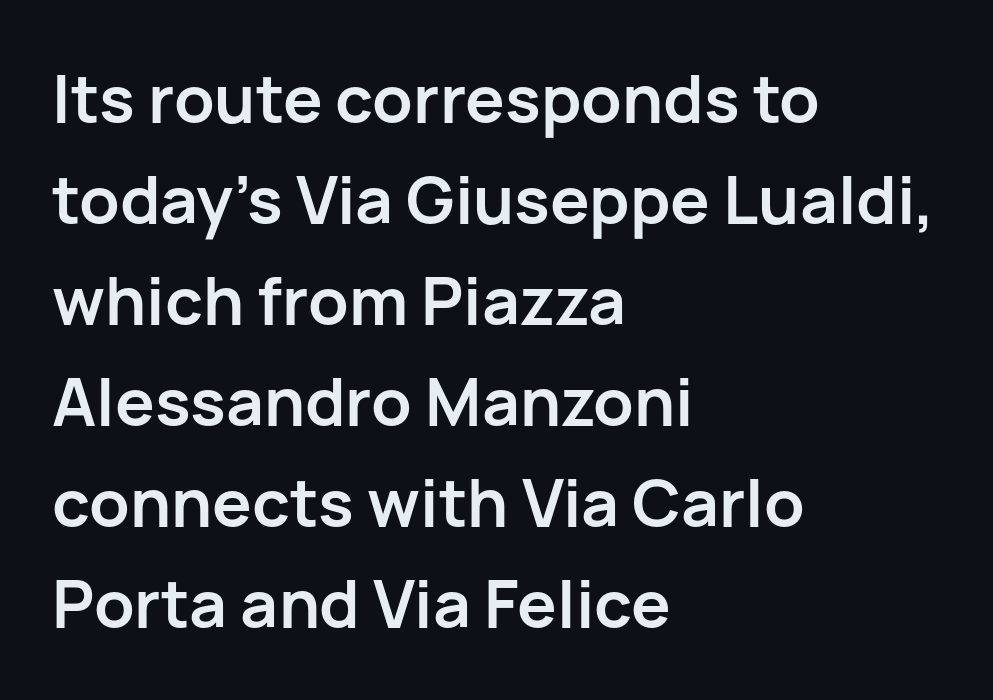
Q: Is the text bold? A: Yes.
Q: Is the text italic (slanted)? A: No, it is upright.
Q: Is the typeface a serif or a sans-serif typeface? A: Sans-serif.
Q: Is the text underlined? A: No.
Q: How is the paragraph aligned? A: Left-aligned.
Q: Is the spacing between letters normal or unusually wide? A: Normal.
Q: Is the spacing between lines tight, normal or loose? A: Normal.
Q: Width (condensed, normal, or wide)? A: Normal.
Q: Stroke contrast? A: Low.
Q: x-height? A: Medium.
Q: Monospaced? A: No.
